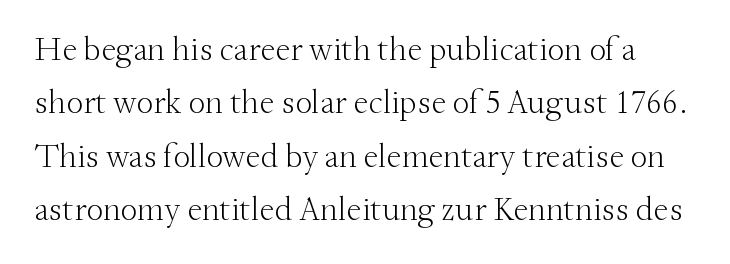
{"serif": "yes", "italic": "no", "bold": "no", "weight": "light", "width": "normal", "stroke_contrast": "medium", "x_height": "small", "monospaced": "no", "underline": "no", "line_spacing": "normal", "line_spacing_ratio": 1.57, "letter_spacing": "normal", "letter_spacing_em": 0.0, "glyph_px": 34}
